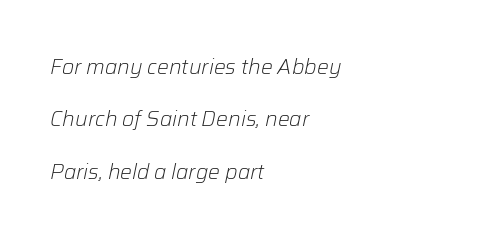
The foot of each line stays bare and open. Observe the lean: these are italic letterforms. Leading: increased. The letterforms sit shoulder to shoulder at normal distance.
